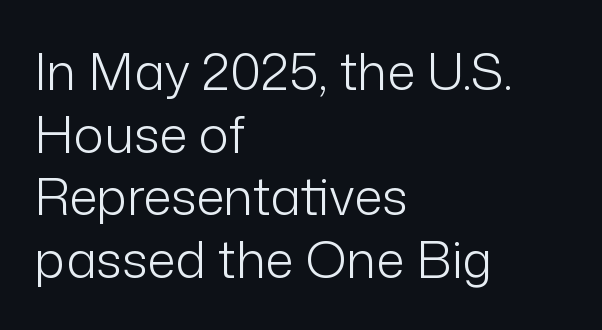
The image shows 51 px light sans-serif type, upright; set left-aligned, line spacing 1.23x, normal letter spacing, not underlined; low stroke contrast and a medium x-height.
